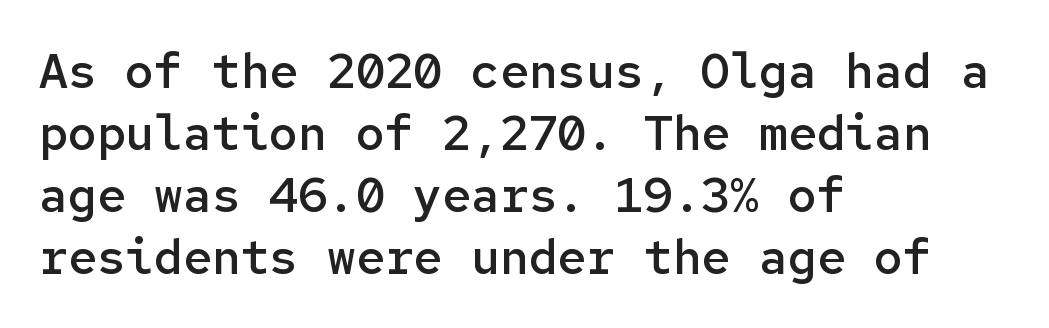
Descenders are the only things crossing below the line. These lines carry some extra weight — a demibold, not a full bold. Every character here occupies the same horizontal width, giving the sample a typewriter-like rhythm. All the whitespace from short lines collects on the right. Nope, not italic — everything's standing straight. The rendering keeps characters at their native spacing.
